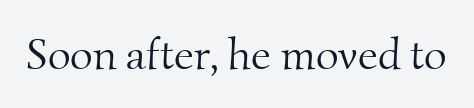
Q: Is the text bold? A: No.
Q: Is the typeface a serif or a sans-serif typeface? A: Serif.
Q: Is the text underlined? A: No.
Q: Is the spacing between letters normal or unusually wide? A: Normal.
Q: Width (condensed, normal, or wide)? A: Normal.
Q: Stroke contrast? A: Medium.
Q: x-height? A: Small.
Q: Monospaced? A: No.
